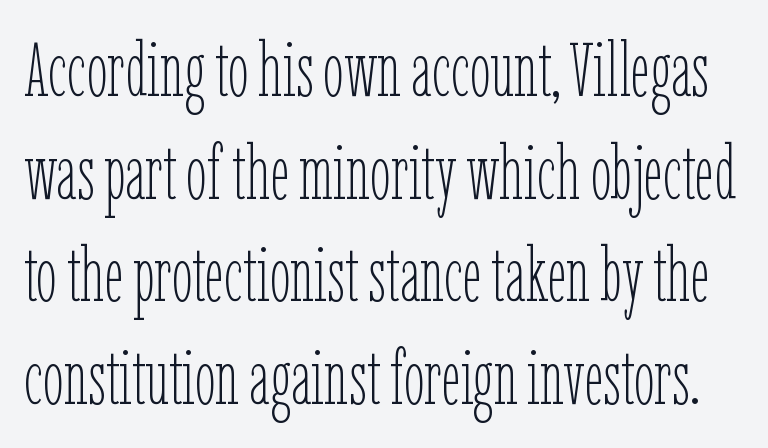
The gap between lines stays unmarked. No chunkiness to these letters — they're not bold. Reading down the column, the eye jumps a familiar distance to each next line. Character widths vary here, with narrow letters taking less room than wide ones. Vertical strokes here are truly vertical.
